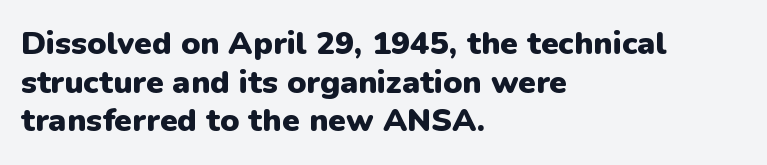
The image shows 32 px heavy sans-serif type, upright; set left-aligned, line spacing 1.21x, normal letter spacing, not underlined; low stroke contrast and a medium x-height.
